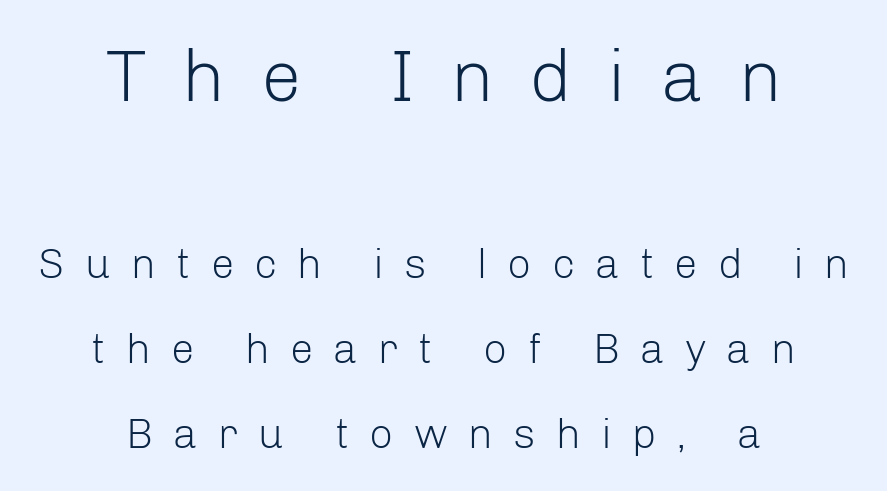
Inter-character spacing is expanded well beyond the font's built-in metrics. Upright lettering throughout. Leftover space on each line is divided equally before and after the words. Honestly, there is no underline to notice here at all. The strokes are not fattened; the text isn't bold. Leading: increased.
